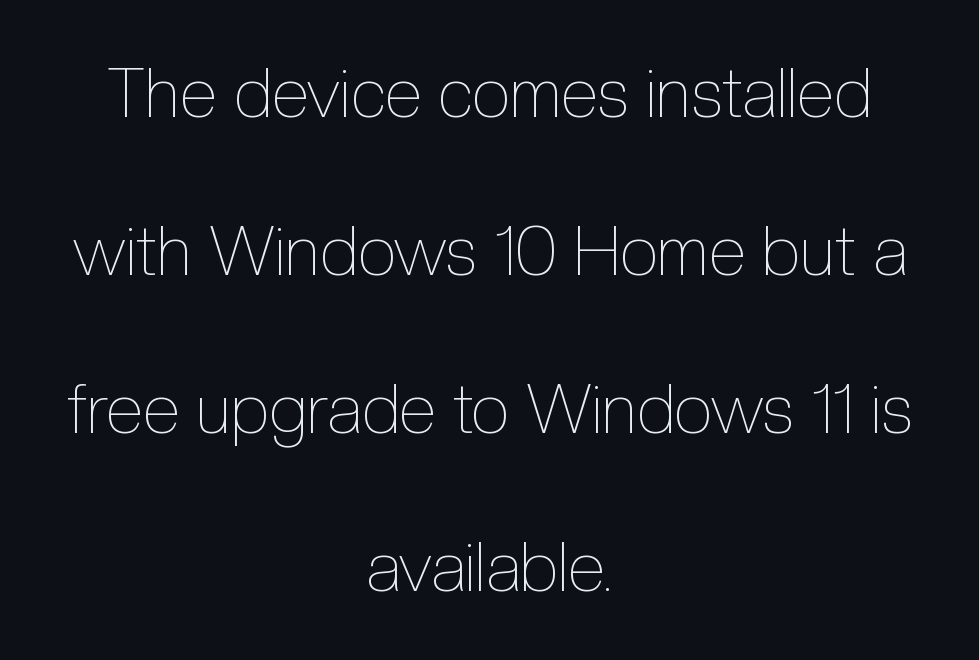
{"italic": "no", "bold": "no", "weight": "thin", "width": "condensed", "x_height": "medium", "monospaced": "no", "underline": "no", "align": "center", "line_spacing": "loose", "line_spacing_ratio": 2.29, "letter_spacing": "normal", "letter_spacing_em": 0.0, "glyph_px": 69}
